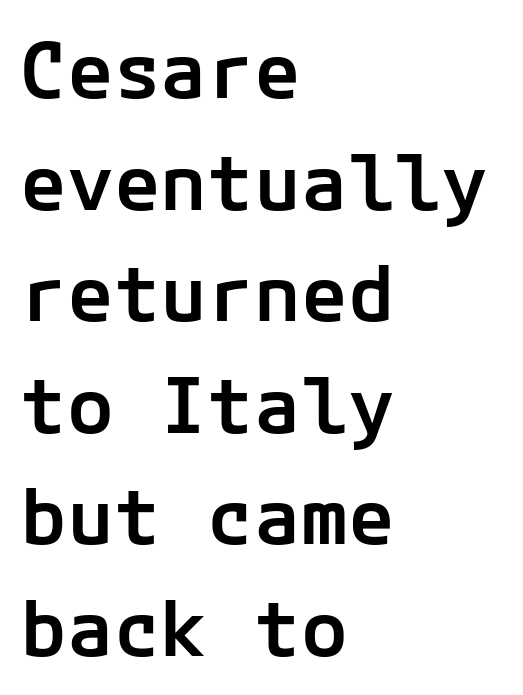
The image shows 78 px semibold sans-serif type, upright; set left-aligned, normal line spacing (1.43x), normal letter spacing, not underlined; low stroke contrast and a medium x-height.
